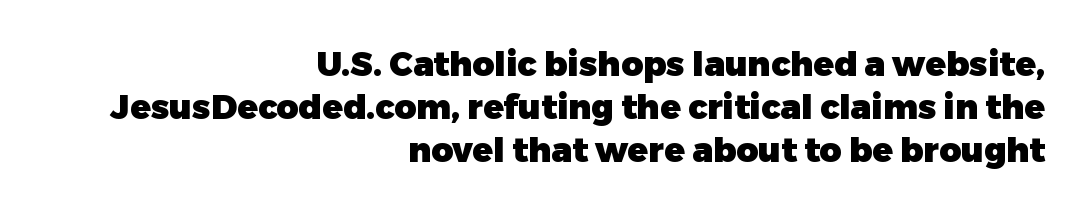
Typeset ragged left — the right edge is the straight one. Summary of vertical rhythm: regular, with standard interline spacing. Tall strokes in this sample are plumb rather than angled. Each word holds together tightly as a unit, with standard inter-letter gaps. The face used here has the dense, thick strokes of a bold.
